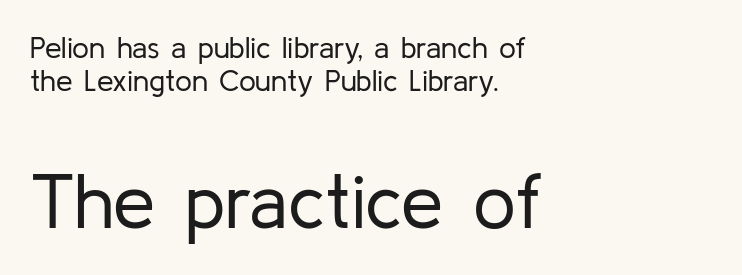
The image shows 76 px regular-weight sans-serif type, upright; set left-aligned, tight line spacing (1.11x), normal letter spacing, not underlined; the second (bottom) block is 2.53x larger; low stroke contrast and a medium x-height.
